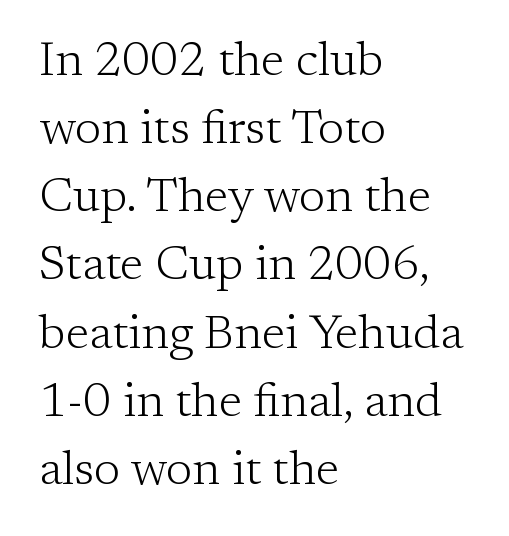
The image shows 48 px light serif type, upright; set left-aligned, normal line spacing (1.42x), normal letter spacing, not underlined; low stroke contrast and a medium x-height.
